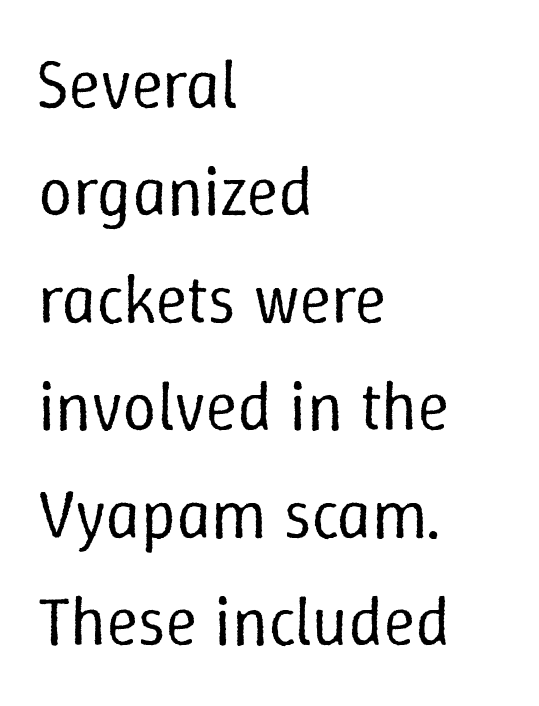
Looks like regular typesetting: each glyph gets only the width it needs. Plain, unruled lines of type. The type sits square on the baseline with zero lean. Reading down the block, your eye returns to a fixed left position each line. The strokes carry an ordinary text weight at most.
